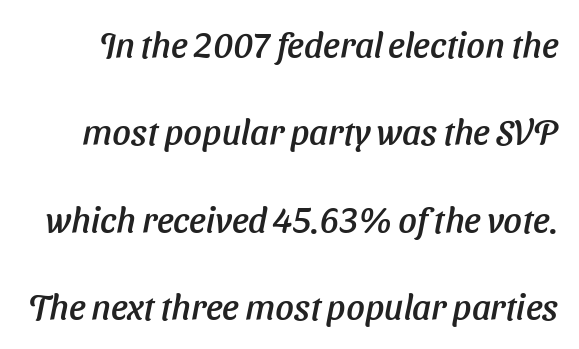
Posture: slanted. How are the letters spaced? Ordinarily, with no added tracking. Each letter keeps its own natural width here, so spacing adapts to shape. Leading: increased.
